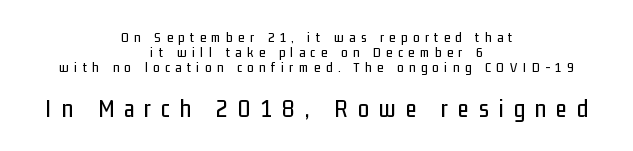
{"italic": "no", "underline": "no", "align": "center", "line_spacing": "tight", "line_spacing_ratio": 1.06, "letter_spacing": "wide", "letter_spacing_em": 0.4, "larger_block": "second", "size_ratio": 1.79, "glyph_px": 25}
